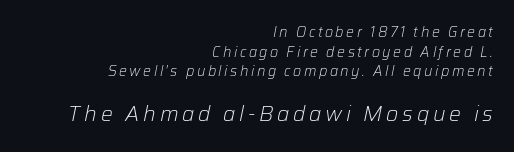
The image shows 21 px text type, italic (leaning right); set right-aligned, normal line spacing (1.4x), not underlined; the second (bottom) block is 1.5x larger.
